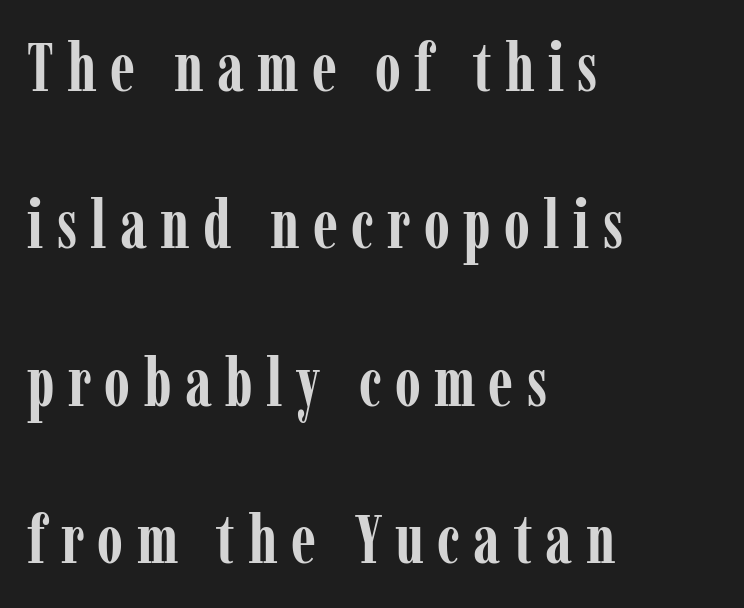
{"serif": "yes", "italic": "no", "bold": "yes", "weight": "semibold", "width": "condensed", "stroke_contrast": "low", "x_height": "medium", "monospaced": "no", "underline": "no", "align": "left", "line_spacing": "loose", "line_spacing_ratio": 2.35, "letter_spacing": "wide", "letter_spacing_em": 0.2, "glyph_px": 67}
